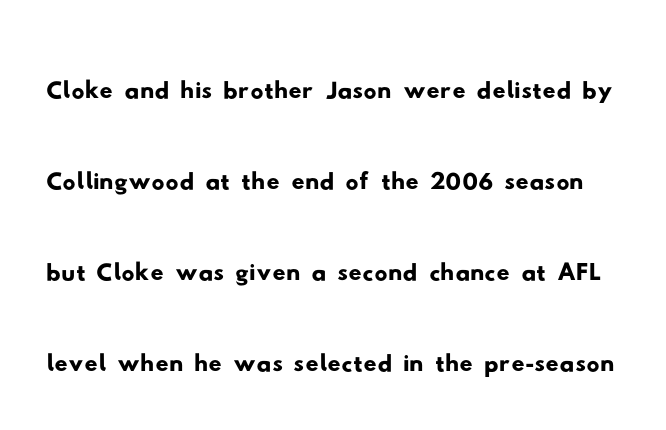
The space between consecutive lines is moderate. The passage shown is typeset with a sans-serif family. You could not count columns in this text — the font is proportionally spaced. Each row of text sits above clean, open space. Compared with typical body copy, the letter spacing here is the same.
